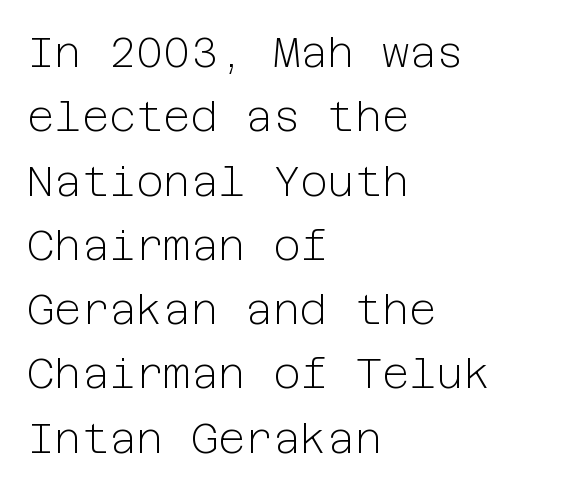
{"serif": "no", "italic": "no", "bold": "no", "weight": "light", "width": "normal", "stroke_contrast": "low", "x_height": "medium", "underline": "no", "align": "left", "line_spacing": "normal", "line_spacing_ratio": 1.53, "letter_spacing": "normal", "letter_spacing_em": 0.0, "glyph_px": 42}
